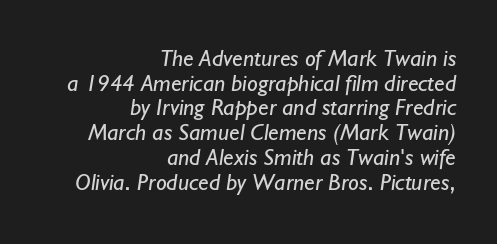
The image shows 24 px text type; set right-aligned, tight line spacing (1.03x), normal letter spacing, not underlined.
